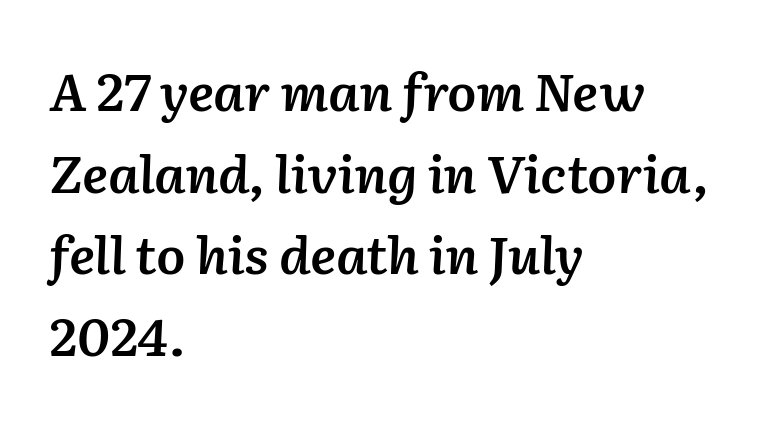
Q: Is the text bold? A: Semi-bold.
Q: Is the text italic (slanted)? A: Yes, it leans right by about 2 degrees.
Q: Is the text underlined? A: No.
Q: How is the paragraph aligned? A: Left-aligned.
Q: Is the spacing between letters normal or unusually wide? A: Normal.
Q: Is the spacing between lines tight, normal or loose? A: Normal.
Q: Width (condensed, normal, or wide)? A: Normal.
Q: Stroke contrast? A: Low.
Q: x-height? A: Medium.
Q: Monospaced? A: No.
